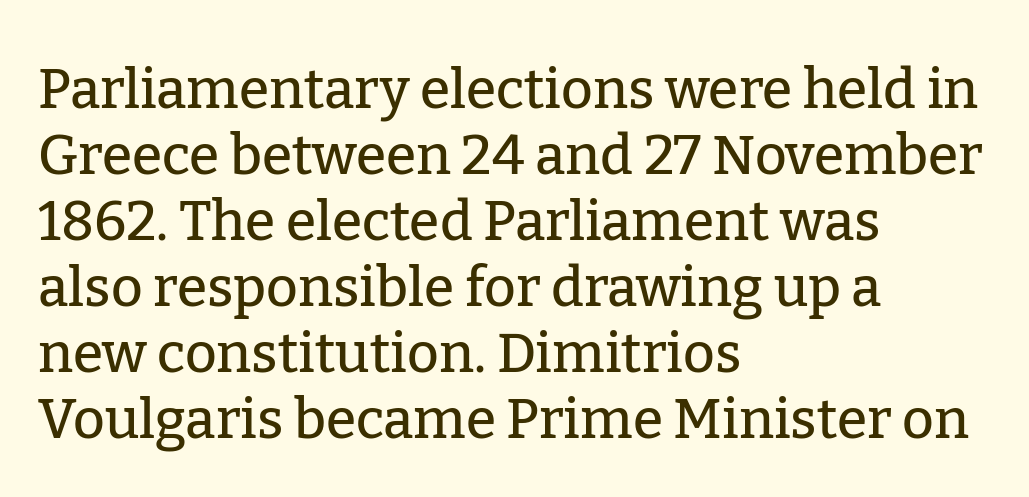
The image shows 55 px serif type, upright; set left-aligned, line spacing 1.2x, normal letter spacing, not underlined; low stroke contrast and a medium x-height.
